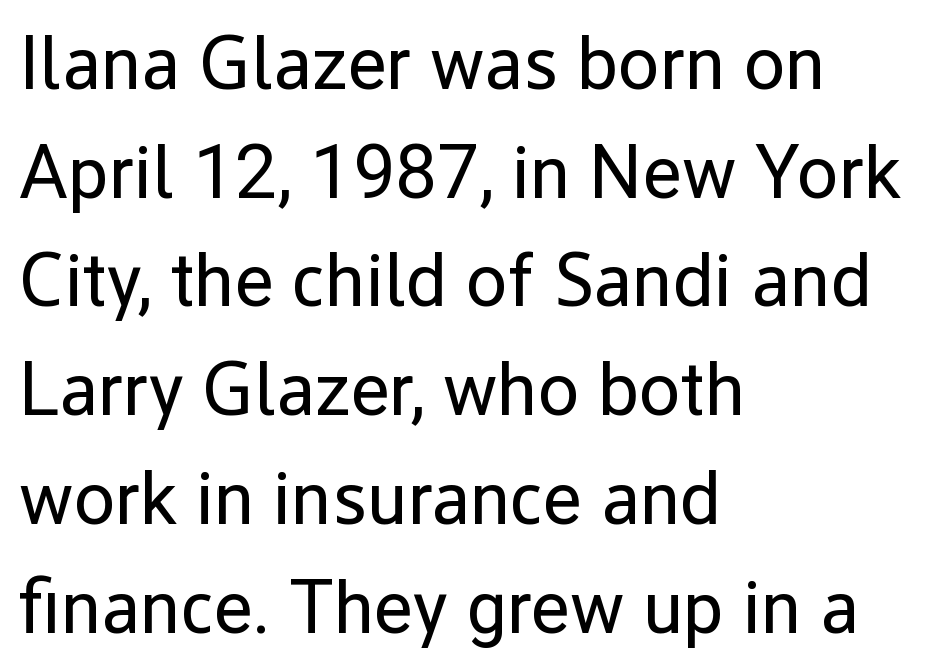
Q: Is the text bold? A: No.
Q: Is the text italic (slanted)? A: No, it is upright.
Q: Is the typeface a serif or a sans-serif typeface? A: Sans-serif.
Q: Is the text underlined? A: No.
Q: How is the paragraph aligned? A: Left-aligned.
Q: Is the spacing between letters normal or unusually wide? A: Normal.
Q: Is the spacing between lines tight, normal or loose? A: Normal.
Q: Width (condensed, normal, or wide)? A: Normal.
Q: Stroke contrast? A: Low.
Q: x-height? A: Medium.
Q: Monospaced? A: No.
